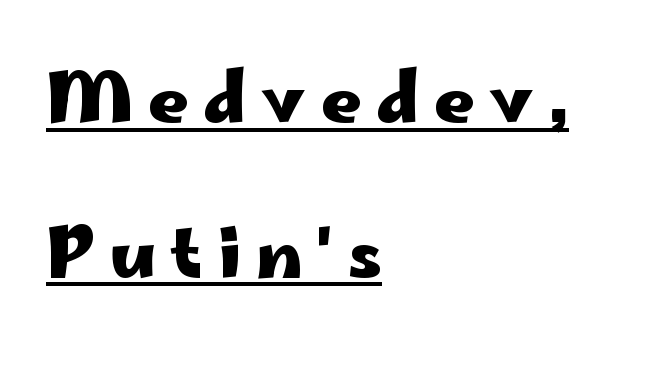
{"serif": "no", "italic": "no", "bold": "yes", "weight": "heavy", "width": "wide", "stroke_contrast": "low", "x_height": "small", "monospaced": "no", "underline": "yes", "align": "left", "line_spacing": "loose", "line_spacing_ratio": 2.24, "letter_spacing": "wide", "letter_spacing_em": 0.21, "glyph_px": 69}
